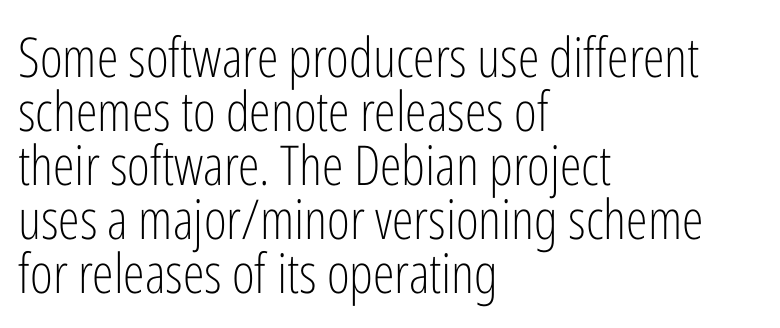
In CSS terms this would be text-align: left. These lines huddle together more closely than default settings would place them. Looks like regular typesetting: each glyph gets only the width it needs. Only glyphs here, with clear space below each row. Serif or sans? Sans — the stroke terminals are bare. Posture: straight, roman, zero tilt.
